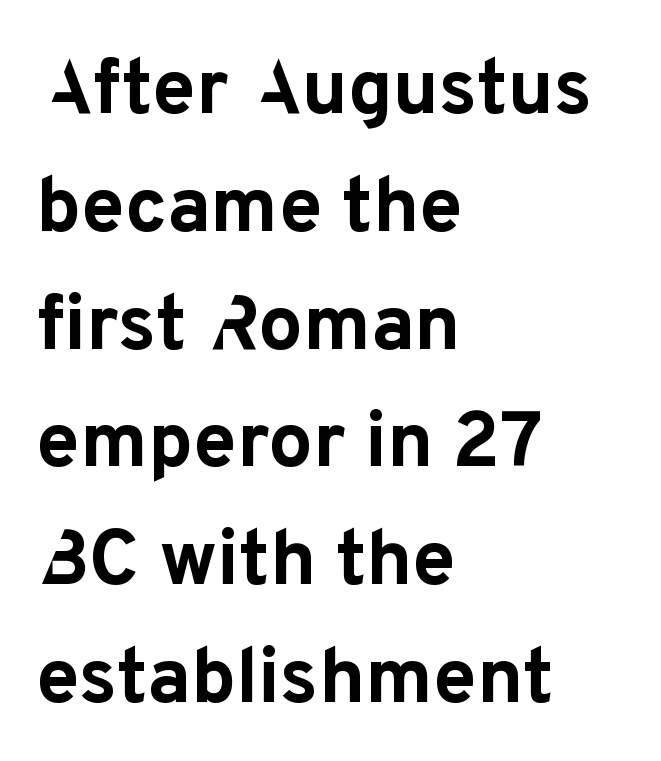
{"serif": "no", "italic": "no", "bold": "yes", "weight": "bold", "width": "normal", "stroke_contrast": "low", "x_height": "medium", "monospaced": "no", "underline": "no", "align": "left", "line_spacing": "normal", "line_spacing_ratio": 1.51, "letter_spacing": "normal", "letter_spacing_em": 0.0, "glyph_px": 78}
